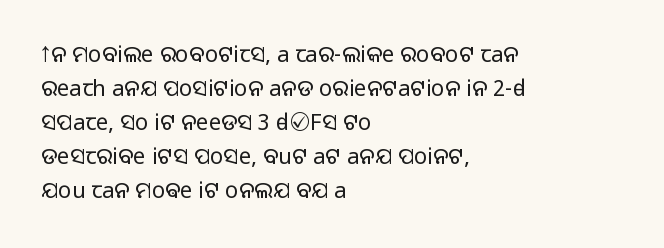
The image shows 22 px text type, upright; set left-aligned, normal line spacing (1.54x), normal letter spacing, not underlined.
